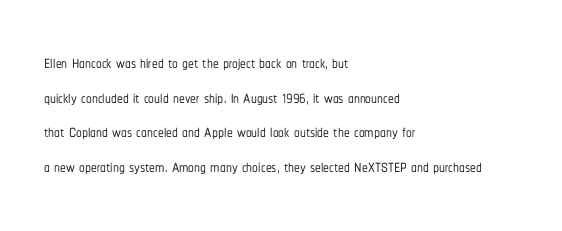
Q: Is the text italic (slanted)? A: No, it is upright.
Q: Is the text underlined? A: No.
Q: How is the paragraph aligned? A: Left-aligned.
Q: Is the spacing between letters normal or unusually wide? A: Normal.
Q: Is the spacing between lines tight, normal or loose? A: Normal.
